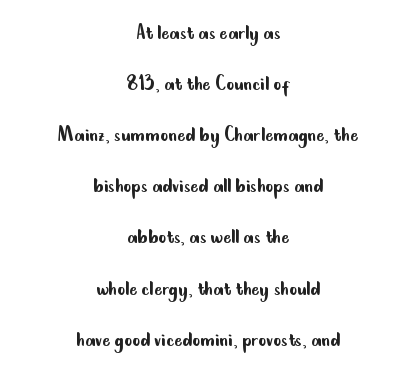
Q: Is the text bold? A: No.
Q: Is the text italic (slanted)? A: No, it is upright.
Q: Is the text underlined? A: No.
Q: How is the paragraph aligned? A: Centered.
Q: Is the spacing between letters normal or unusually wide? A: Normal.
Q: Is the spacing between lines tight, normal or loose? A: Loose.
